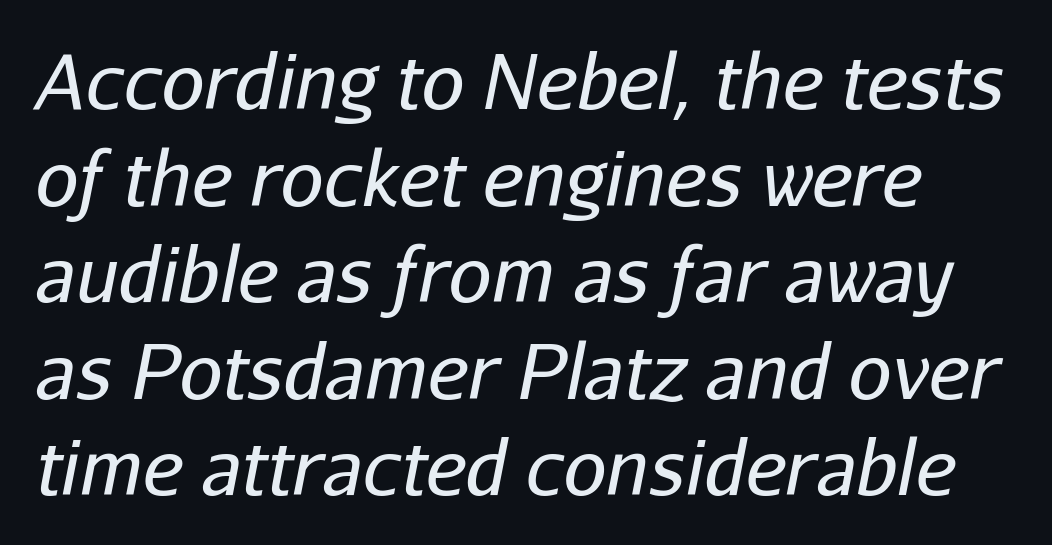
{"italic": "yes", "lean": "right", "slant_degrees": 11, "bold": "no", "weight": "regular", "width": "normal", "stroke_contrast": "low", "x_height": "medium", "monospaced": "no", "underline": "no", "align": "left", "line_spacing": "normal", "line_spacing_ratio": 1.27, "letter_spacing": "normal", "letter_spacing_em": 0.0, "glyph_px": 76}
